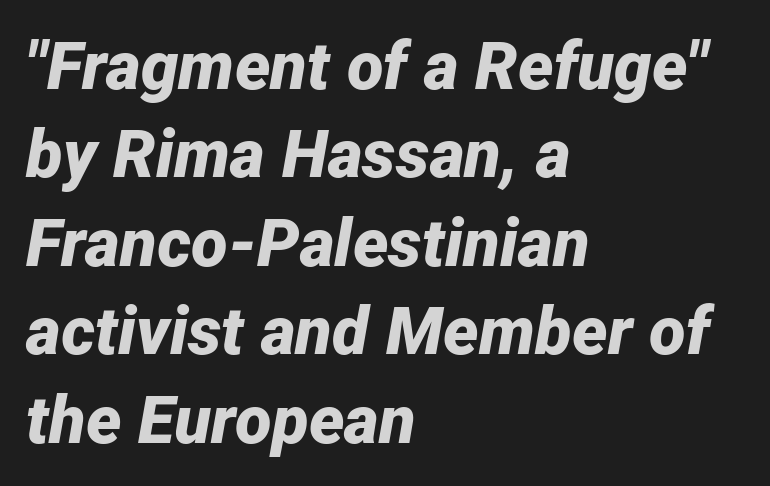
The image shows 67 px bold type, italic (leaning right); set left-aligned, normal line spacing (1.32x), normal letter spacing, not underlined; low stroke contrast and a medium x-height.
